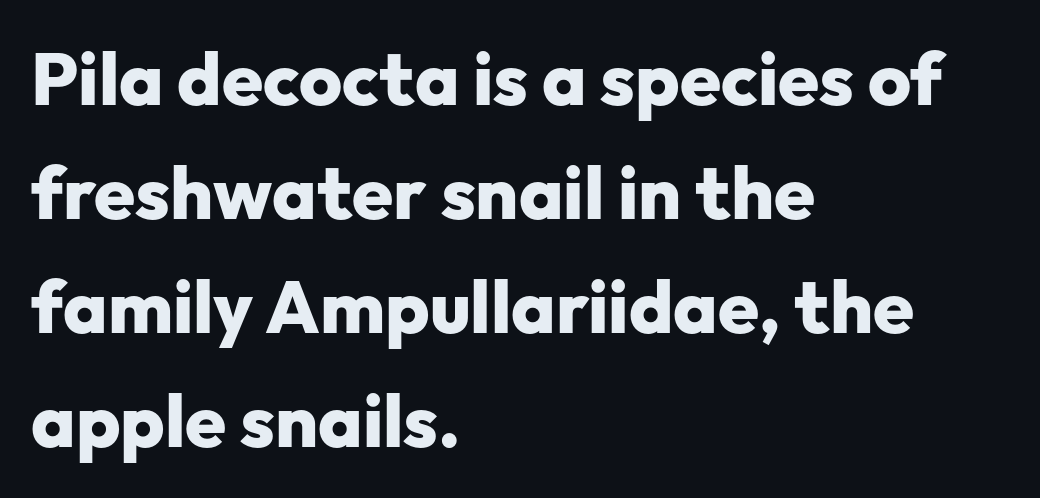
{"serif": "no", "italic": "no", "bold": "yes", "weight": "heavy", "width": "normal", "stroke_contrast": "low", "x_height": "medium", "monospaced": "no", "underline": "no", "align": "left", "line_spacing": "normal", "line_spacing_ratio": 1.54, "letter_spacing": "normal", "letter_spacing_em": 0.0, "glyph_px": 74}
